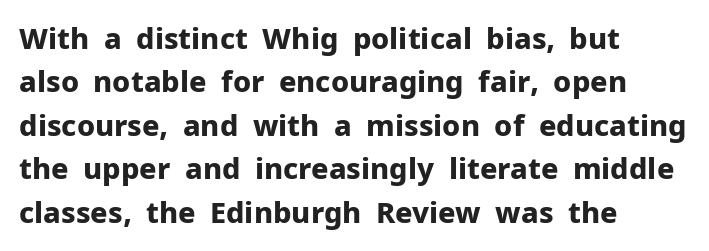
Q: Is the text bold? A: Yes.
Q: Is the text italic (slanted)? A: No, it is upright.
Q: Is the typeface a serif or a sans-serif typeface? A: Sans-serif.
Q: Is the text underlined? A: No.
Q: How is the paragraph aligned? A: Left-aligned.
Q: Is the spacing between letters normal or unusually wide? A: Normal.
Q: Is the spacing between lines tight, normal or loose? A: Normal.
Q: Width (condensed, normal, or wide)? A: Normal.
Q: Stroke contrast? A: Low.
Q: x-height? A: Medium.
Q: Monospaced? A: No.
